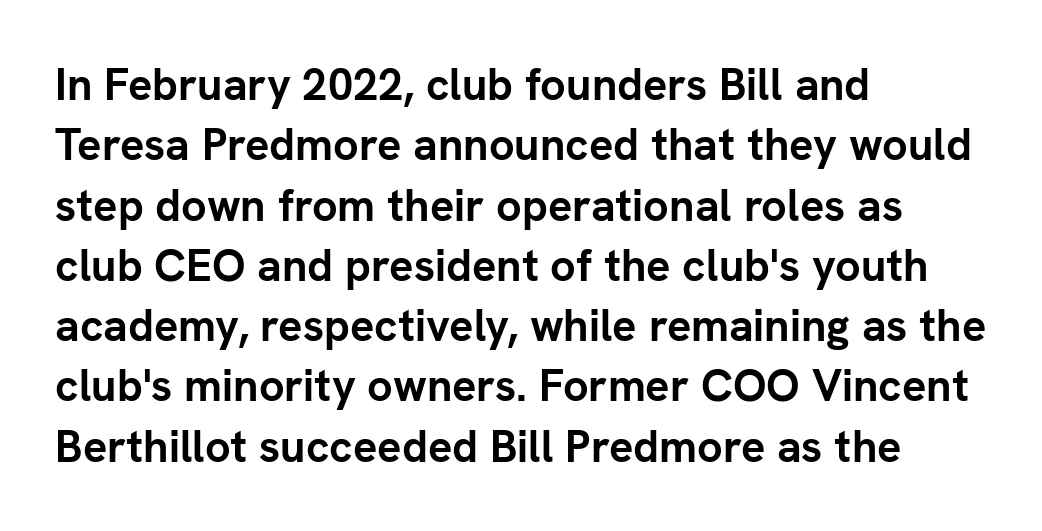
All the whitespace from short lines collects on the right. This sample has the flowing, uneven cadence of proportional lettering. Compared with an ordinary text face, these strokes are far heavier — a full bold. What stands out about the letter spacing? Nothing — it is the standard amount.
